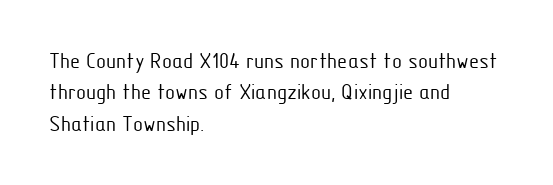
One glance says typical: line gaps are just what's usual. What stands out about the letter spacing? Nothing — it is the standard amount. This reads as an unemphasized weight, regular at the heaviest. The text block is weighted toward the left margin, trailing off unevenly rightward. Descender tails drop into unmarked territory. The specimen reads as upright at a glance.
